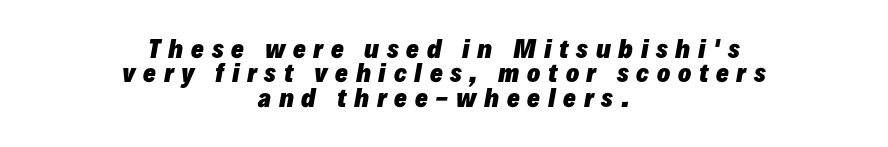
This rendering features lettering with no underline. Centered paragraph, ragged on both sides. The whole block is typeset with a tilt. Notice how thick the strokes are: this is what a full bold looks like. Substantial extra tracking has been applied to these lines.
